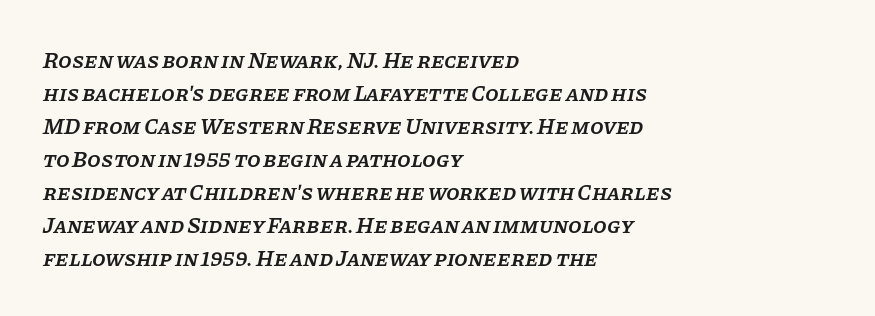
Q: Is the text bold? A: Semi-bold.
Q: Is the text italic (slanted)? A: Yes, it leans right by about 11 degrees.
Q: Is the text underlined? A: No.
Q: How is the paragraph aligned? A: Left-aligned.
Q: Is the spacing between letters normal or unusually wide? A: Normal.
Q: Is the spacing between lines tight, normal or loose? A: Normal.
